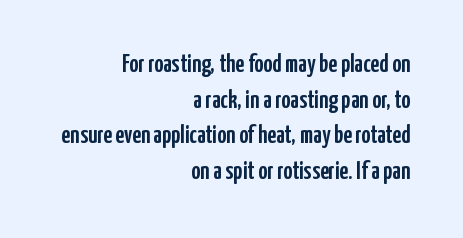
Does the lettering tilt? It doesn't — this is upright. Does the leading feel generous? No, just average. The area under the type is left untouched. There is no visible air inserted between adjacent glyphs.
